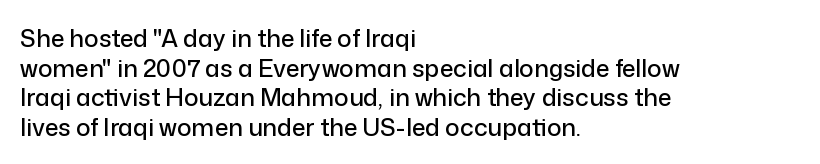
The rag falls on the right side of this text block. This sample uses an upright cut, with every glyph sitting square on the baseline. This sample uses plain, unmodified letter spacing. The strip under each line holds only bare page.
